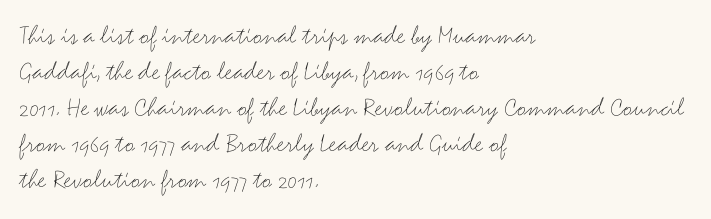
Q: Is the text bold? A: No.
Q: Is the text italic (slanted)? A: Yes.
Q: Is the typeface a serif or a sans-serif typeface? A: Sans-serif.
Q: Is the text underlined? A: No.
Q: How is the paragraph aligned? A: Left-aligned.
Q: Is the spacing between letters normal or unusually wide? A: Normal.
Q: Is the spacing between lines tight, normal or loose? A: Normal.
Q: Width (condensed, normal, or wide)? A: Wide.
Q: Stroke contrast? A: Medium.
Q: x-height? A: Small.
Q: Monospaced? A: No.
